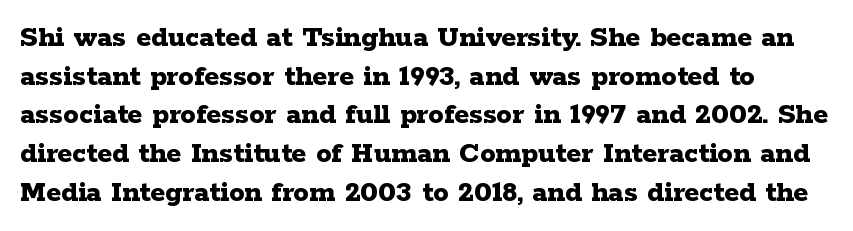
Ascenders rise straight up at ninety degrees. How would I describe the line gaps? Plain and ordinary. Notice how thick the strokes are: this is what a full bold looks like. Spacing verdict: proportional, widths tailored to each character.
